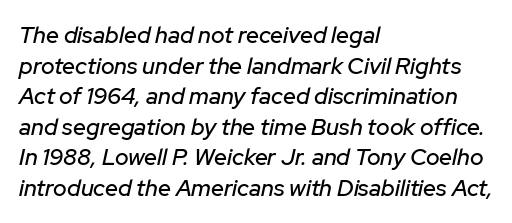
{"italic": "yes", "lean": "right", "slant_degrees": 12, "underline": "no", "align": "left", "line_spacing": "normal", "line_spacing_ratio": 1.33, "letter_spacing": "normal", "letter_spacing_em": 0.0, "glyph_px": 23}
